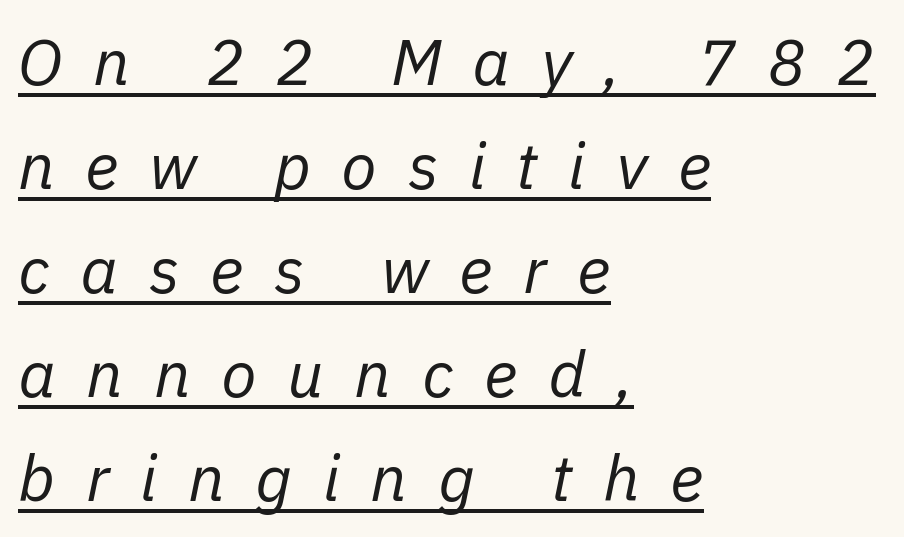
Q: Is the text bold? A: No.
Q: Is the text italic (slanted)? A: Yes, it leans right by about 11 degrees.
Q: Is the text underlined? A: Yes.
Q: How is the paragraph aligned? A: Left-aligned.
Q: Is the spacing between letters normal or unusually wide? A: Unusually wide.
Q: Is the spacing between lines tight, normal or loose? A: Normal.
Q: Width (condensed, normal, or wide)? A: Normal.
Q: Stroke contrast? A: Low.
Q: x-height? A: Medium.
Q: Monospaced? A: No.
